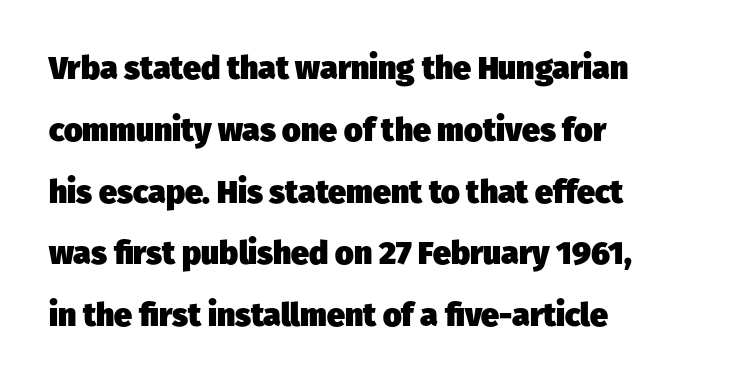
The image shows 32 px heavy sans-serif type; set left-aligned, loose line spacing (1.93x), normal letter spacing, not underlined; low stroke contrast and a medium x-height.
